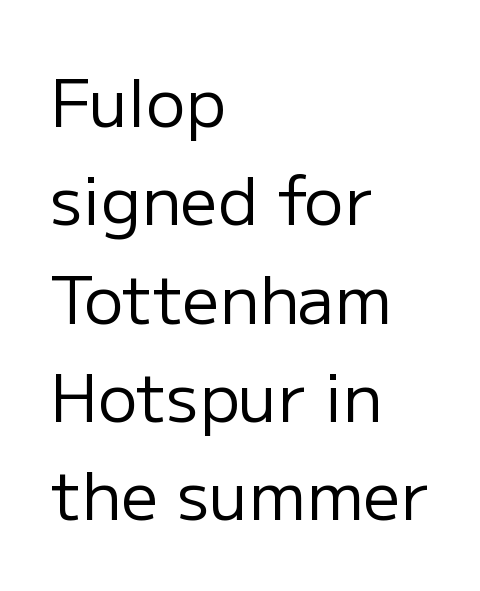
Nobody touched the tracking dial on this one. Notice how the passage keeps a crisp vertical edge on the left only. Do the characters align in a grid? No, the font is proportional. Leading: standard.
